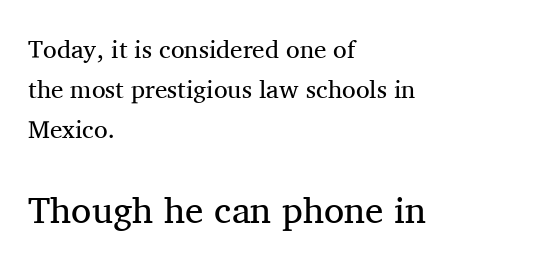
The image shows 37 px regular-weight serif type, upright; set left-aligned, normal line spacing (1.61x), normal letter spacing, not underlined; the second (bottom) block is 1.48x larger; medium stroke contrast and a medium x-height.
